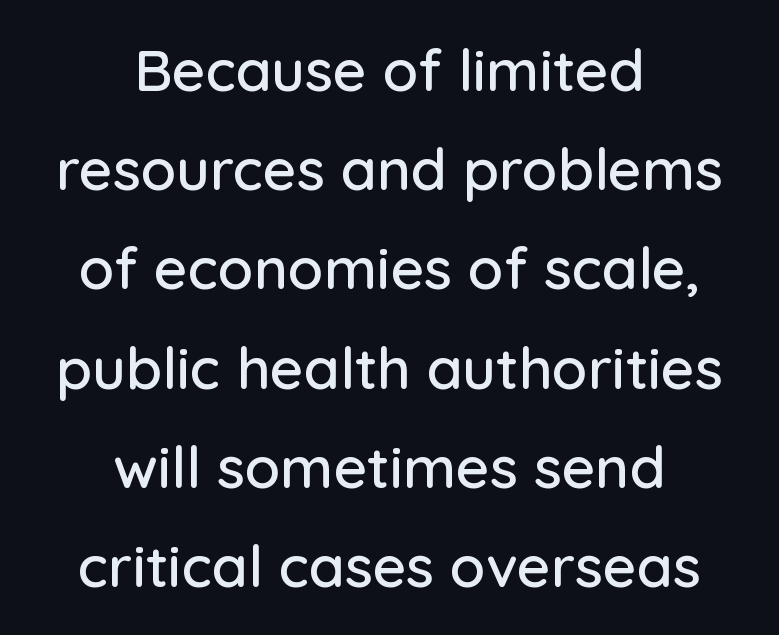
Leftover space on each line is divided equally before and after the words. Inter-character spacing is left at the font's built-in metrics. Quick note: not italic, upright. Each letter's strokes conclude bluntly, with no projecting serifs.
